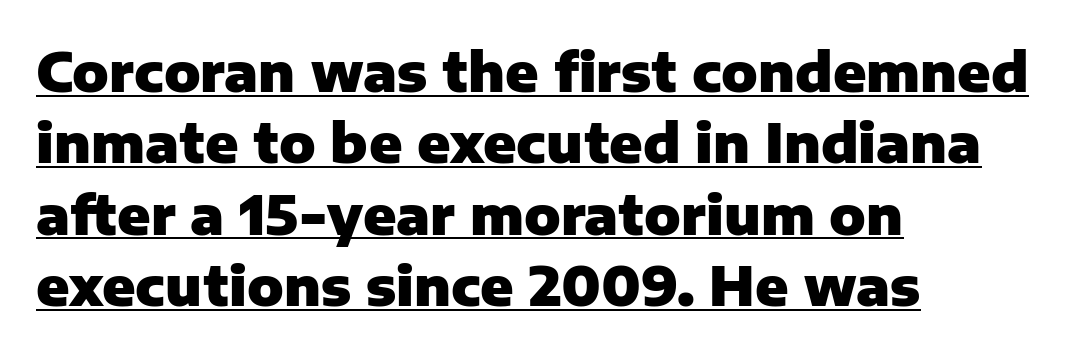
Q: Is the text bold? A: Yes.
Q: Is the text italic (slanted)? A: No, it is upright.
Q: Is the typeface a serif or a sans-serif typeface? A: Sans-serif.
Q: Is the text underlined? A: Yes.
Q: How is the paragraph aligned? A: Left-aligned.
Q: Is the spacing between letters normal or unusually wide? A: Normal.
Q: Is the spacing between lines tight, normal or loose? A: Normal.
Q: Width (condensed, normal, or wide)? A: Normal.
Q: Stroke contrast? A: Low.
Q: x-height? A: Medium.
Q: Monospaced? A: No.
